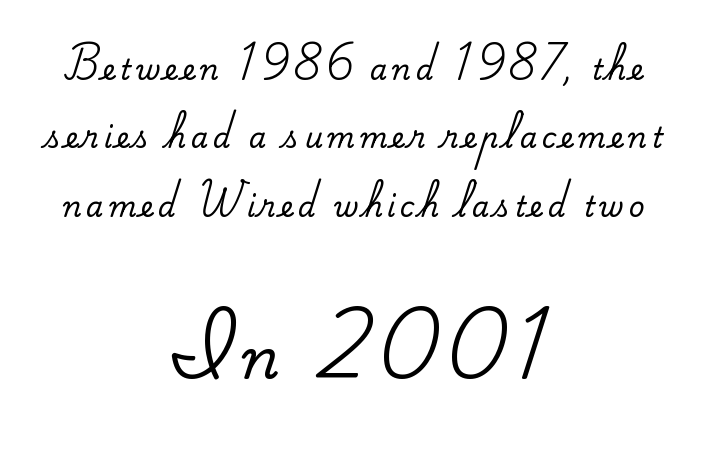
Q: Is the text italic (slanted)? A: Yes.
Q: Is the typeface a serif or a sans-serif typeface? A: Serif.
Q: Is the text underlined? A: No.
Q: How is the paragraph aligned? A: Centered.
Q: Is the spacing between lines tight, normal or loose? A: Loose.
Q: Which block of text is set in a larger size, the first (top) or the second (bottom)? A: The second (bottom) one.
Q: Width (condensed, normal, or wide)? A: Normal.
Q: Stroke contrast? A: Medium.
Q: x-height? A: Small.
Q: Monospaced? A: No.
